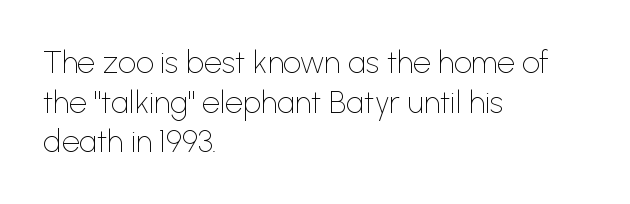
Q: Is the text bold? A: No.
Q: Is the text italic (slanted)? A: No, it is upright.
Q: Is the typeface a serif or a sans-serif typeface? A: Sans-serif.
Q: Is the text underlined? A: No.
Q: How is the paragraph aligned? A: Left-aligned.
Q: Is the spacing between letters normal or unusually wide? A: Normal.
Q: Is the spacing between lines tight, normal or loose? A: Normal.
Q: Width (condensed, normal, or wide)? A: Normal.
Q: Stroke contrast? A: Low.
Q: x-height? A: Medium.
Q: Monospaced? A: No.
